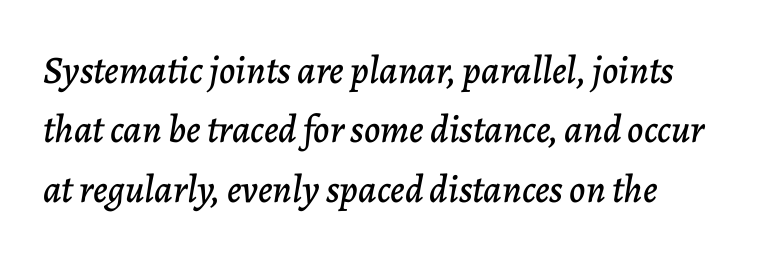
Q: Is the text italic (slanted)? A: Yes, it leans right by about 7 degrees.
Q: Is the text underlined? A: No.
Q: Is the spacing between letters normal or unusually wide? A: Normal.
Q: Is the spacing between lines tight, normal or loose? A: Normal.
Q: Width (condensed, normal, or wide)? A: Normal.
Q: Stroke contrast? A: Low.
Q: x-height? A: Medium.
Q: Monospaced? A: No.
